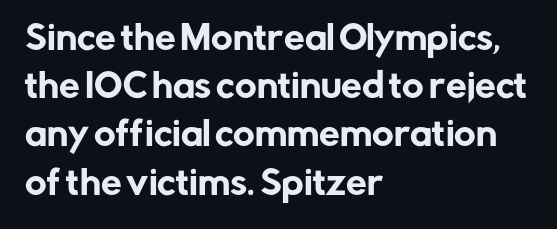
{"serif": "no", "italic": "no", "width": "normal", "stroke_contrast": "low", "x_height": "medium", "monospaced": "no", "underline": "no", "align": "left", "line_spacing": "normal", "line_spacing_ratio": 1.46, "letter_spacing": "normal", "letter_spacing_em": 0.0, "glyph_px": 33}
